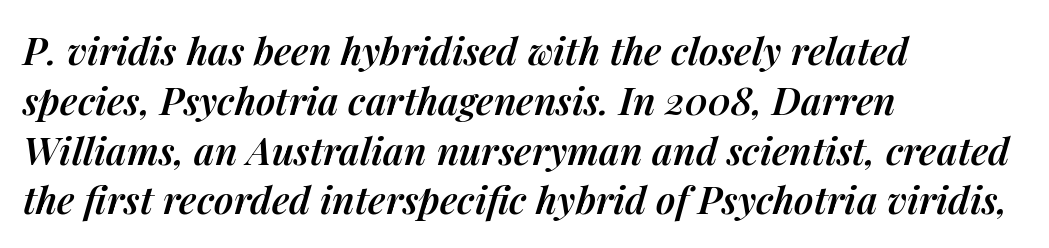
Q: Is the text bold? A: Semi-bold.
Q: Is the text italic (slanted)? A: Yes, it leans right by about 14 degrees.
Q: Is the text underlined? A: No.
Q: How is the paragraph aligned? A: Left-aligned.
Q: Is the spacing between letters normal or unusually wide? A: Normal.
Q: Is the spacing between lines tight, normal or loose? A: Normal.
Q: Width (condensed, normal, or wide)? A: Normal.
Q: Stroke contrast? A: Medium.
Q: x-height? A: Medium.
Q: Monospaced? A: No.
